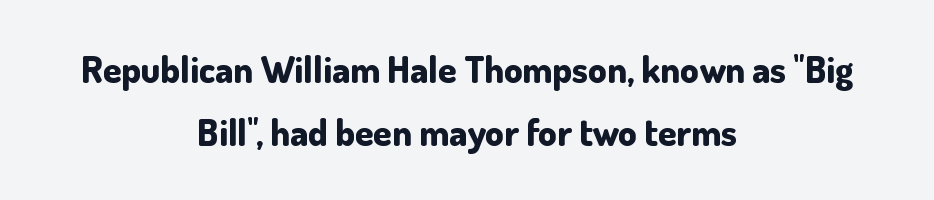
The image shows 37 px bold sans-serif type, upright; set centered, normal line spacing (1.69x), normal letter spacing, not underlined; low stroke contrast and a small x-height.
